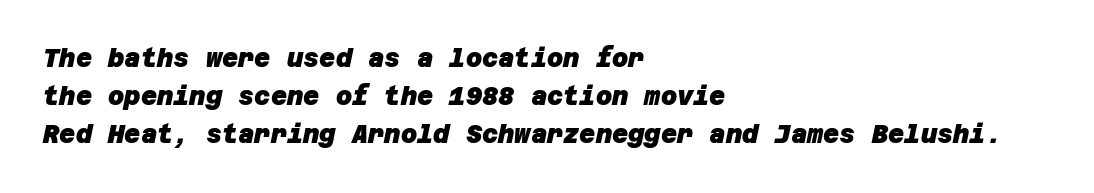
{"bold": "yes", "underline": "no", "align": "left", "line_spacing": "normal", "line_spacing_ratio": 1.53, "letter_spacing": "normal", "letter_spacing_em": 0.0, "glyph_px": 25}
